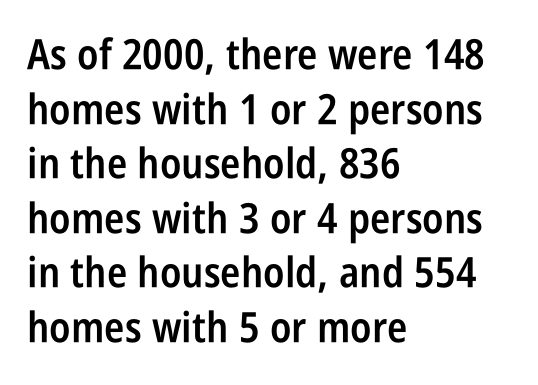
Q: Is the text bold? A: Semi-bold.
Q: Is the text italic (slanted)? A: No, it is upright.
Q: Is the typeface a serif or a sans-serif typeface? A: Sans-serif.
Q: Is the text underlined? A: No.
Q: How is the paragraph aligned? A: Left-aligned.
Q: Is the spacing between letters normal or unusually wide? A: Normal.
Q: Is the spacing between lines tight, normal or loose? A: Normal.
Q: Width (condensed, normal, or wide)? A: Condensed.
Q: Stroke contrast? A: Low.
Q: x-height? A: Large.
Q: Monospaced? A: No.
